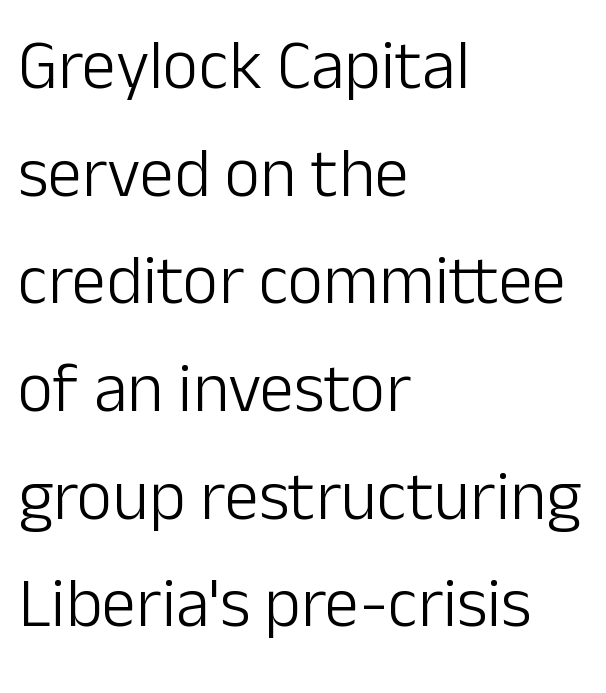
Every stem runs plumb, perpendicular to the baseline. The face used here is rendered with its standard letterfit. No word sits above an underline. Weight: not bold — regular or lighter. A classic flush-left, rag-right setting is used for this passage. Does the type have serifs? No, each stem ends abruptly.
